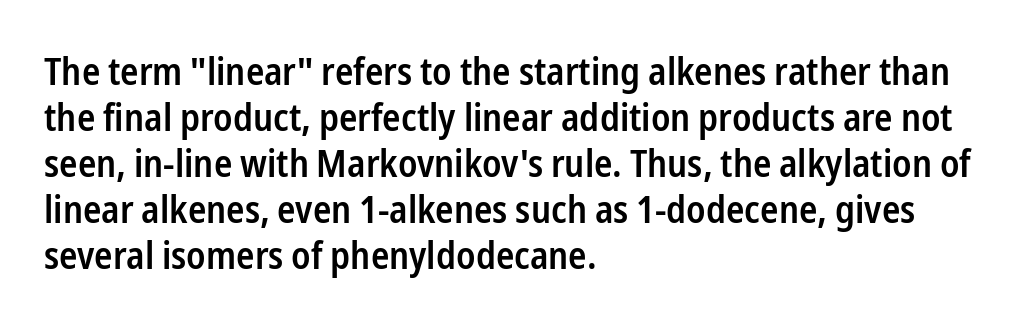
{"serif": "no", "italic": "no", "bold": "semi", "weight": "semibold", "width": "condensed", "stroke_contrast": "low", "x_height": "medium", "monospaced": "no", "underline": "no", "align": "left", "line_spacing_ratio": 1.21, "letter_spacing": "normal", "letter_spacing_em": 0.0, "glyph_px": 38}
